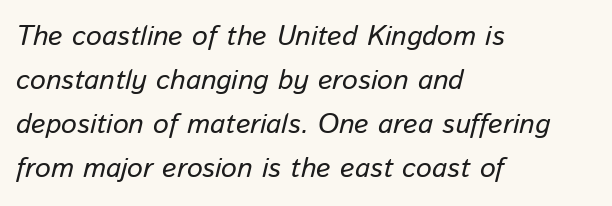
{"italic": "yes", "lean": "right", "slant_degrees": 13, "width": "normal", "stroke_contrast": "low", "x_height": "medium", "monospaced": "no", "underline": "no", "align": "left", "line_spacing": "normal", "line_spacing_ratio": 1.57, "letter_spacing": "normal", "letter_spacing_em": 0.0, "glyph_px": 28}
